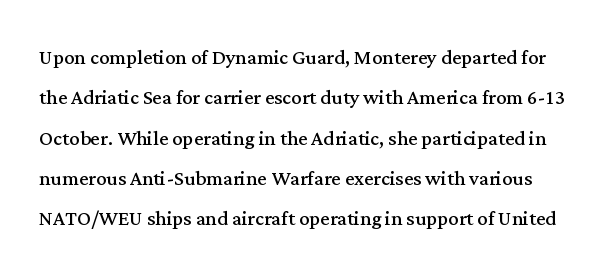
Q: Is the text bold? A: No.
Q: Is the text italic (slanted)? A: No, it is upright.
Q: Is the text underlined? A: No.
Q: Is the spacing between letters normal or unusually wide? A: Normal.
Q: Is the spacing between lines tight, normal or loose? A: Normal.
